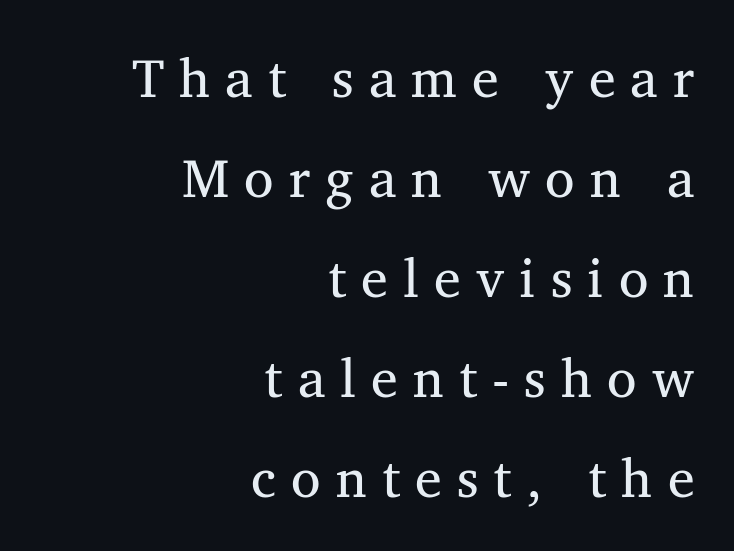
{"serif": "yes", "italic": "no", "bold": "no", "weight": "regular", "width": "normal", "stroke_contrast": "medium", "x_height": "medium", "monospaced": "no", "underline": "no", "align": "right", "line_spacing_ratio": 1.85, "letter_spacing": "wide", "letter_spacing_em": 0.28, "glyph_px": 54}
